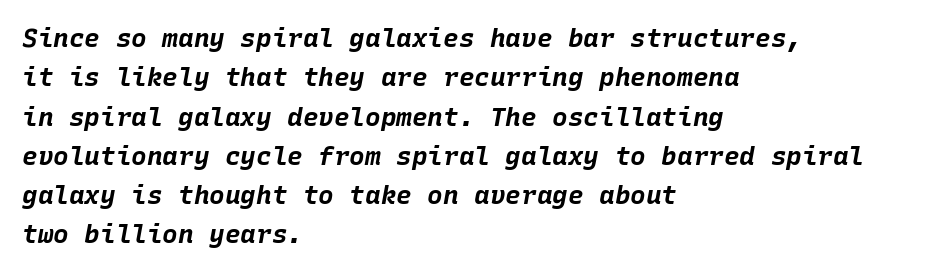
Q: Is the text bold? A: Yes.
Q: Is the text italic (slanted)? A: Yes, it leans right by about 10 degrees.
Q: Is the text underlined? A: No.
Q: How is the paragraph aligned? A: Left-aligned.
Q: Is the spacing between letters normal or unusually wide? A: Normal.
Q: Is the spacing between lines tight, normal or loose? A: Normal.
